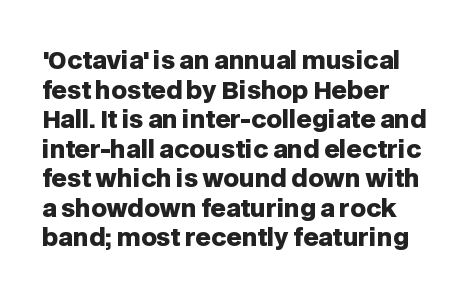
{"italic": "no", "bold": "yes", "underline": "no", "align": "left", "line_spacing_ratio": 1.23, "letter_spacing": "normal", "letter_spacing_em": 0.0, "glyph_px": 24}
